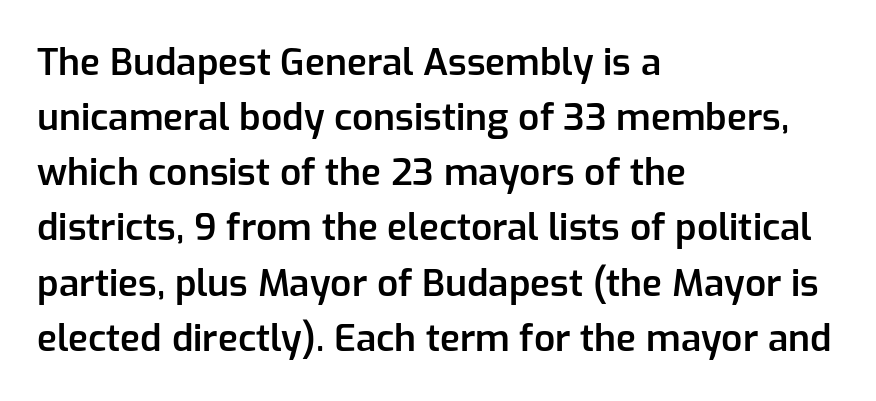
Q: Is the text bold? A: Semi-bold.
Q: Is the text italic (slanted)? A: No, it is upright.
Q: Is the typeface a serif or a sans-serif typeface? A: Sans-serif.
Q: Is the text underlined? A: No.
Q: How is the paragraph aligned? A: Left-aligned.
Q: Is the spacing between letters normal or unusually wide? A: Normal.
Q: Is the spacing between lines tight, normal or loose? A: Normal.
Q: Width (condensed, normal, or wide)? A: Normal.
Q: Stroke contrast? A: Low.
Q: x-height? A: Medium.
Q: Monospaced? A: No.
